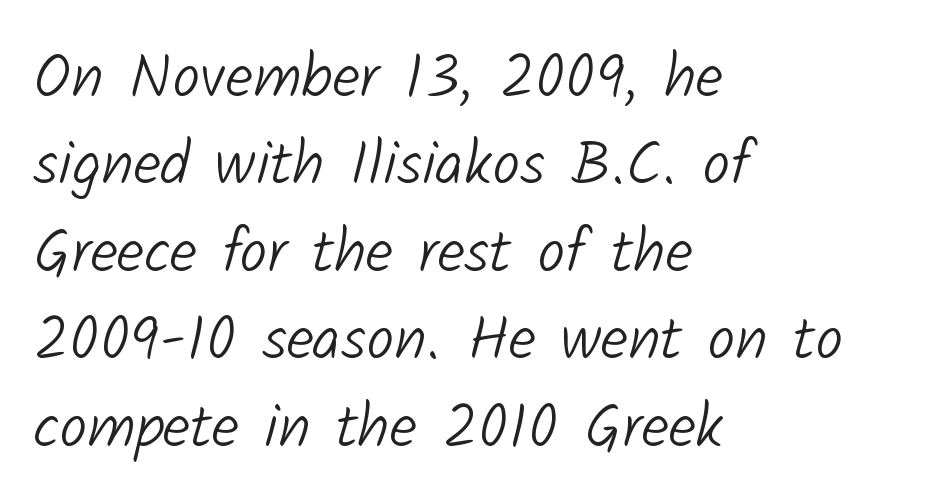
The face used here is proportionally spaced, like ordinary book or web type. The foot of each line stays bare and open. Regarding leading, the lines here are spaced in the standard way. In terms of letterspacing, this is plain default setting.
